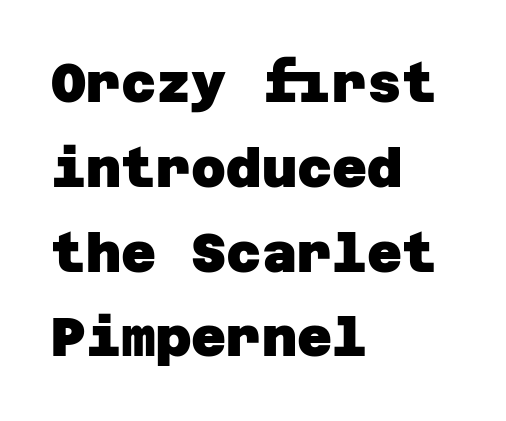
{"serif": "no", "bold": "yes", "weight": "heavy", "width": "normal", "stroke_contrast": "low", "x_height": "large", "underline": "no", "align": "left", "line_spacing": "normal", "line_spacing_ratio": 1.57, "letter_spacing": "normal", "letter_spacing_em": 0.0, "glyph_px": 54}
